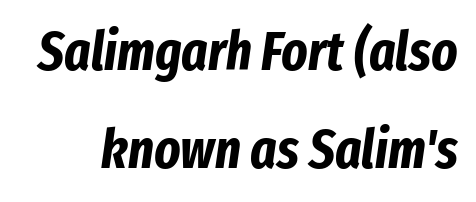
Q: Is the text bold? A: Yes.
Q: Is the text italic (slanted)? A: Yes, it leans right by about 8 degrees.
Q: Is the text underlined? A: No.
Q: Is the spacing between letters normal or unusually wide? A: Normal.
Q: Width (condensed, normal, or wide)? A: Condensed.
Q: Stroke contrast? A: Low.
Q: x-height? A: Medium.
Q: Monospaced? A: No.
